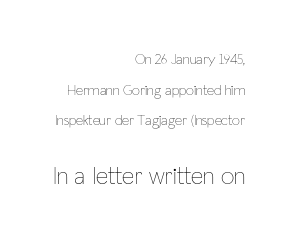
{"italic": "no", "bold": "no", "underline": "no", "align": "right", "line_spacing": "loose", "line_spacing_ratio": 2.19, "letter_spacing": "normal", "letter_spacing_em": 0.0, "larger_block": "second", "size_ratio": 1.71, "glyph_px": 24}
